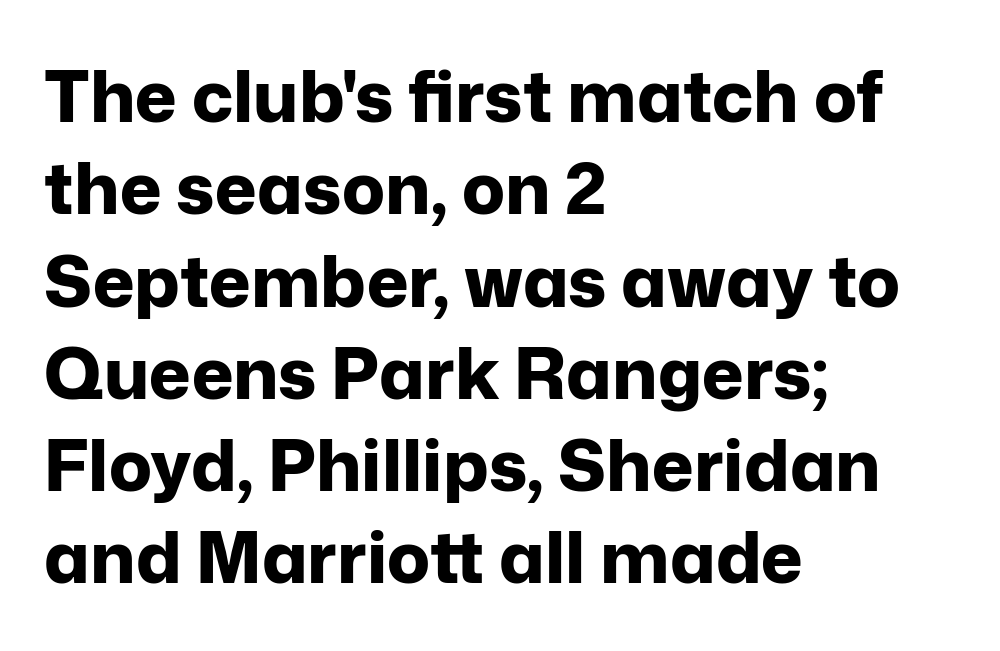
{"serif": "no", "italic": "no", "bold": "yes", "weight": "bold", "width": "normal", "stroke_contrast": "low", "x_height": "medium", "monospaced": "no", "underline": "no", "align": "left", "line_spacing": "normal", "line_spacing_ratio": 1.3, "letter_spacing": "normal", "letter_spacing_em": 0.0, "glyph_px": 71}
